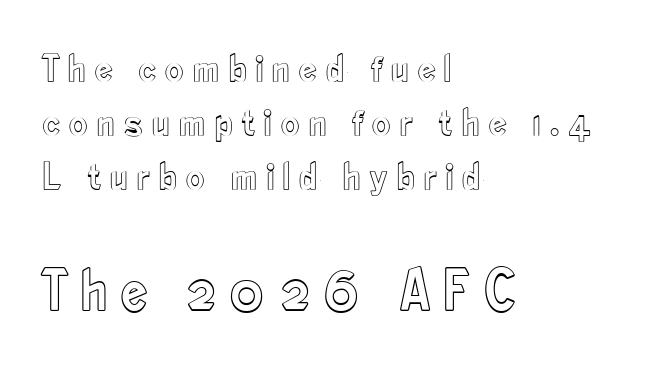
{"italic": "no", "width": "condensed", "x_height": "small", "monospaced": "no", "underline": "no", "align": "left", "line_spacing": "normal", "line_spacing_ratio": 1.35, "letter_spacing": "wide", "letter_spacing_em": 0.22, "larger_block": "second", "size_ratio": 1.5, "glyph_px": 60}
